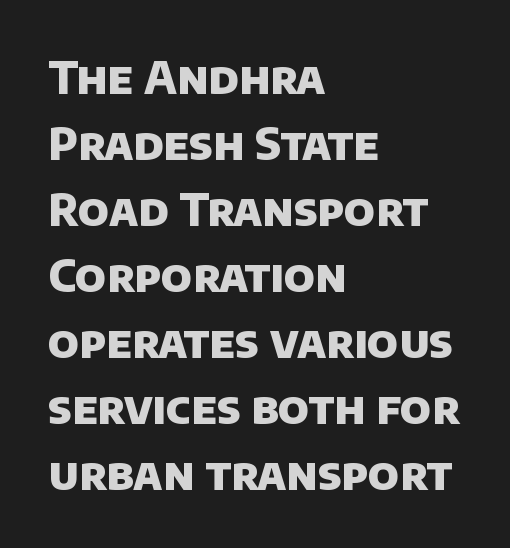
{"serif": "no", "bold": "yes", "weight": "heavy", "width": "normal", "stroke_contrast": "low", "x_height": "large", "monospaced": "no", "underline": "no", "align": "left", "line_spacing": "normal", "line_spacing_ratio": 1.5, "letter_spacing": "normal", "letter_spacing_em": 0.0, "glyph_px": 44}
